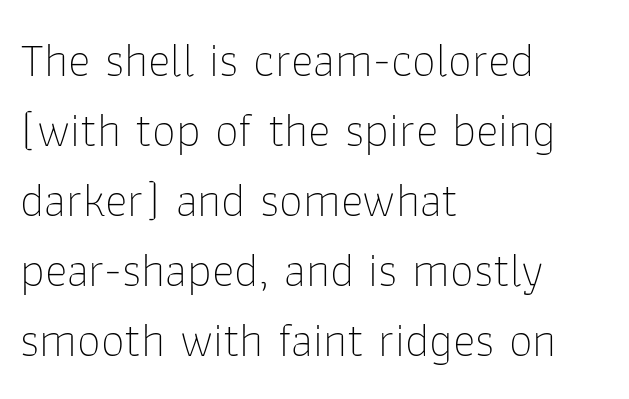
Is there much room between lines? A standard amount, neither cramped nor airy. The passage shown is not underscored anywhere. The axis of the letterforms is exactly vertical. Weight: in the light-to-regular range. Note: no serifs on the glyphs.
